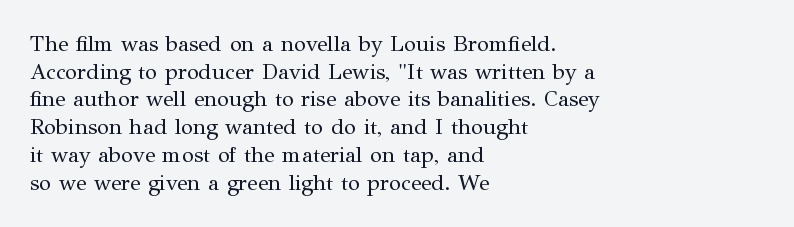
Q: Is the text bold? A: No.
Q: Is the text italic (slanted)? A: No, it is upright.
Q: Is the text underlined? A: No.
Q: How is the paragraph aligned? A: Left-aligned.
Q: Is the spacing between letters normal or unusually wide? A: Normal.
Q: Is the spacing between lines tight, normal or loose? A: Normal.
